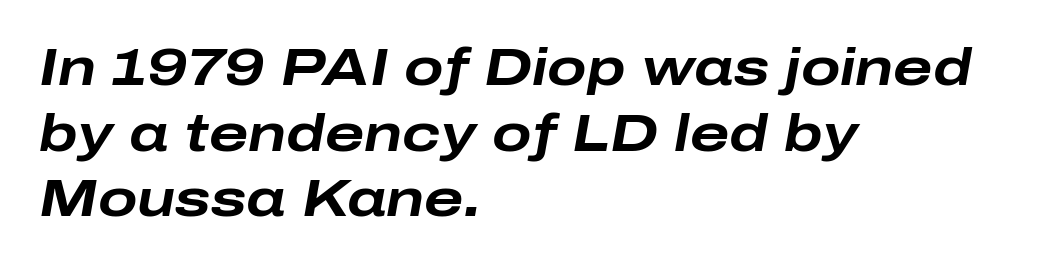
{"italic": "yes", "lean": "right", "slant_degrees": 10, "bold": "yes", "weight": "bold", "width": "wide", "stroke_contrast": "low", "x_height": "medium", "monospaced": "no", "underline": "no", "align": "left", "line_spacing": "normal", "line_spacing_ratio": 1.26, "letter_spacing": "normal", "letter_spacing_em": 0.0, "glyph_px": 52}
